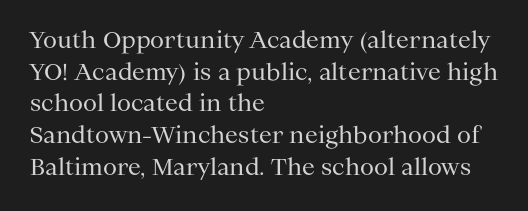
{"italic": "no", "bold": "no", "underline": "no", "align": "left", "line_spacing": "normal", "line_spacing_ratio": 1.38, "letter_spacing": "normal", "letter_spacing_em": 0.0, "glyph_px": 23}
